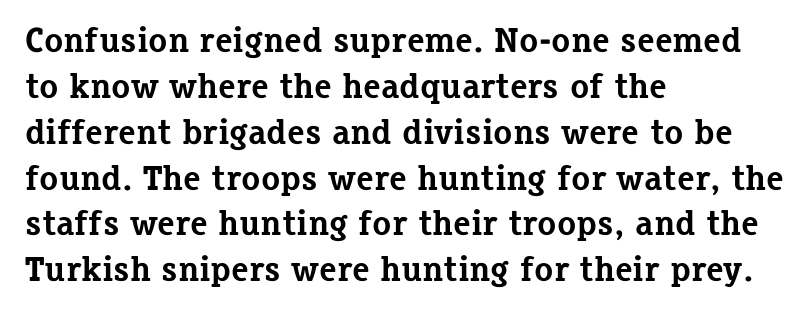
The text block is weighted toward the left margin, trailing off unevenly rightward. Tracking here is standard; glyphs follow each other at the usual distance. Note: serifs present on the glyphs. Strokes here are thick enough to call this a true bold. The specimen omits any rule beneath the text block's lines. Varying glyph widths throughout — classic text-font behaviour.
